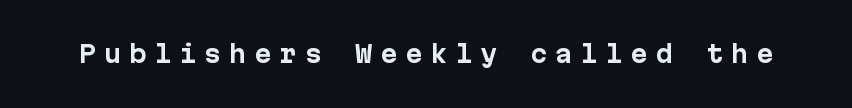
The image shows 23 px bold type, upright; set unusually wide letter spacing (+0.34 em), not underlined.
